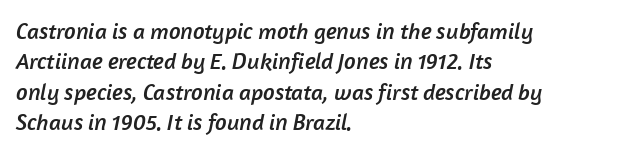
Each line starts at the same left margin while the right side varies. No extra tracking has been applied to these lines. One glance says typical: line gaps are just what's usual. The strip under each line holds only bare page.
